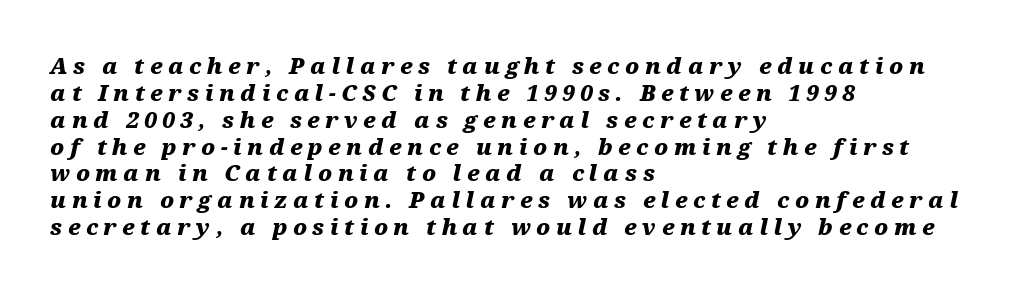
Q: Is the text bold? A: Yes.
Q: Is the text italic (slanted)? A: Yes, it leans right by about 12 degrees.
Q: Is the text underlined? A: No.
Q: How is the paragraph aligned? A: Left-aligned.
Q: Is the spacing between letters normal or unusually wide? A: Unusually wide.
